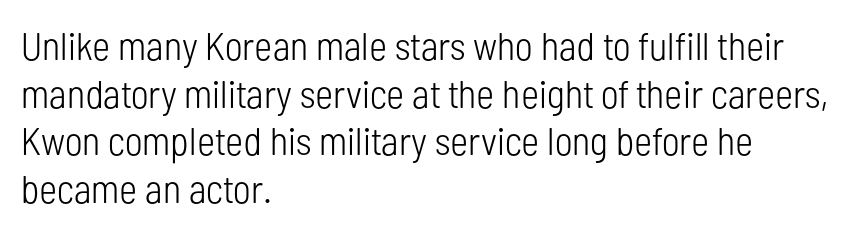
{"serif": "no", "italic": "no", "bold": "no", "weight": "light", "width": "condensed", "stroke_contrast": "low", "x_height": "medium", "monospaced": "no", "underline": "no", "align": "left", "line_spacing_ratio": 1.22, "letter_spacing": "normal", "letter_spacing_em": 0.0, "glyph_px": 39}
